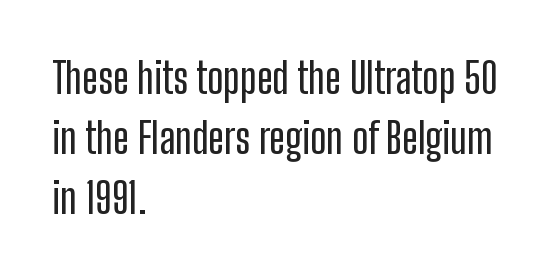
Q: Is the text italic (slanted)? A: No, it is upright.
Q: Is the typeface a serif or a sans-serif typeface? A: Sans-serif.
Q: Is the text underlined? A: No.
Q: How is the paragraph aligned? A: Left-aligned.
Q: Is the spacing between letters normal or unusually wide? A: Normal.
Q: Is the spacing between lines tight, normal or loose? A: Normal.
Q: Width (condensed, normal, or wide)? A: Condensed.
Q: Stroke contrast? A: Low.
Q: x-height? A: Medium.
Q: Monospaced? A: No.
